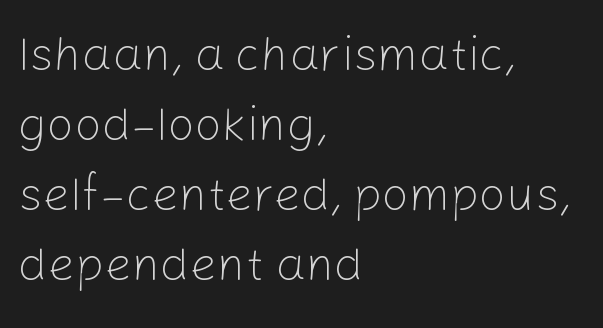
The image shows 48 px light sans-serif type, upright; set left-aligned, normal line spacing (1.46x), normal letter spacing, not underlined; low stroke contrast and a medium x-height.
